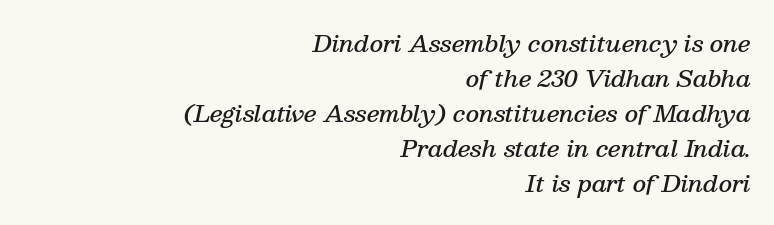
The font is running at a semibold setting, under full bold. These lines stack with their right ends in a neat column. The area under the type is left untouched. Style check: oblique. Spacing between characters is what you'd get straight out of the box. Line spacing here is normal.
